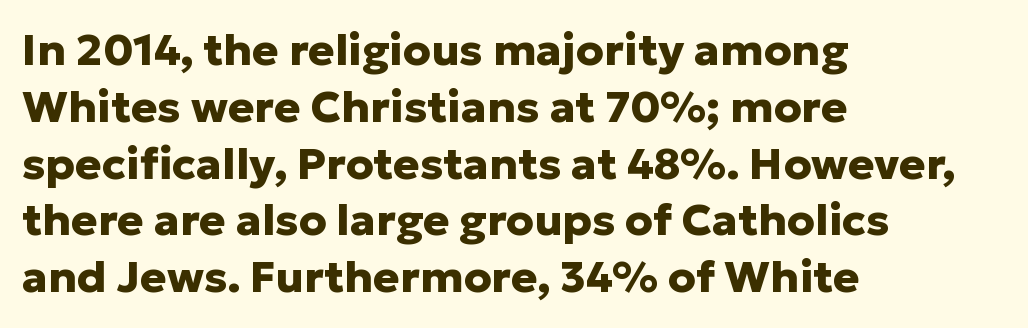
{"serif": "no", "italic": "no", "bold": "yes", "weight": "heavy", "width": "normal", "stroke_contrast": "low", "x_height": "medium", "monospaced": "no", "underline": "no", "align": "left", "line_spacing": "normal", "line_spacing_ratio": 1.29, "letter_spacing": "normal", "letter_spacing_em": 0.0, "glyph_px": 44}
